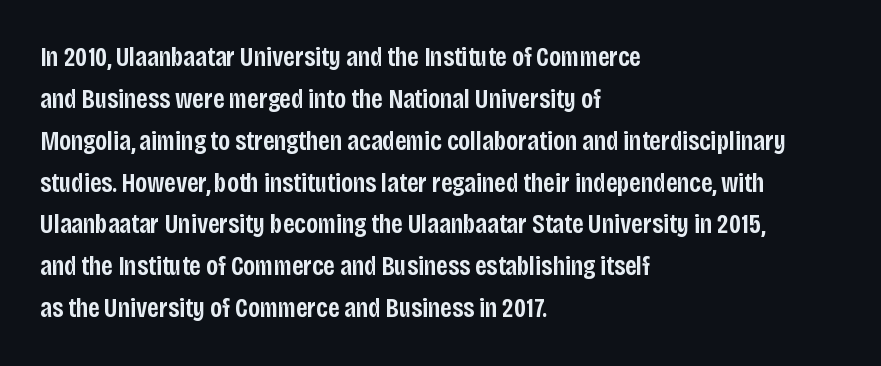
Has an underline been added? It has not. Look at the stroke-to-counter ratio: somewhat heavy, a semibold. Style check: upright. The letterforms sit shoulder to shoulder at normal distance. The paragraph has a hard left edge and a soft right edge.
